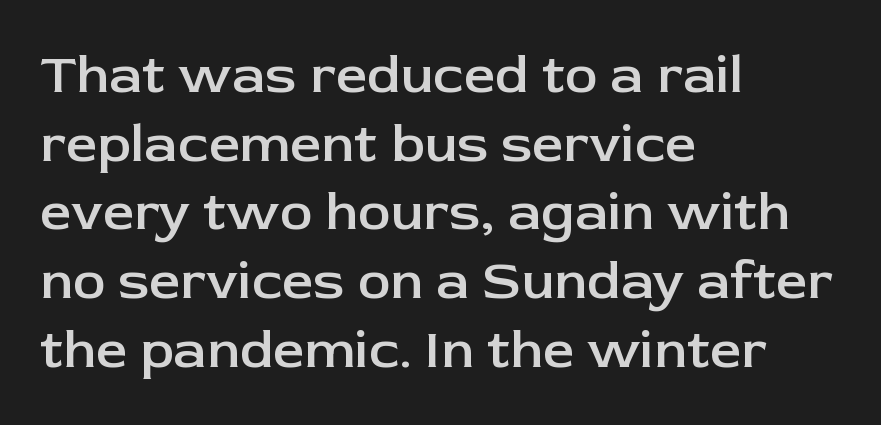
{"serif": "no", "italic": "no", "bold": "semi", "weight": "semibold", "width": "normal", "stroke_contrast": "low", "x_height": "medium", "monospaced": "no", "underline": "no", "align": "left", "line_spacing": "normal", "line_spacing_ratio": 1.25, "letter_spacing": "normal", "letter_spacing_em": 0.0, "glyph_px": 55}
